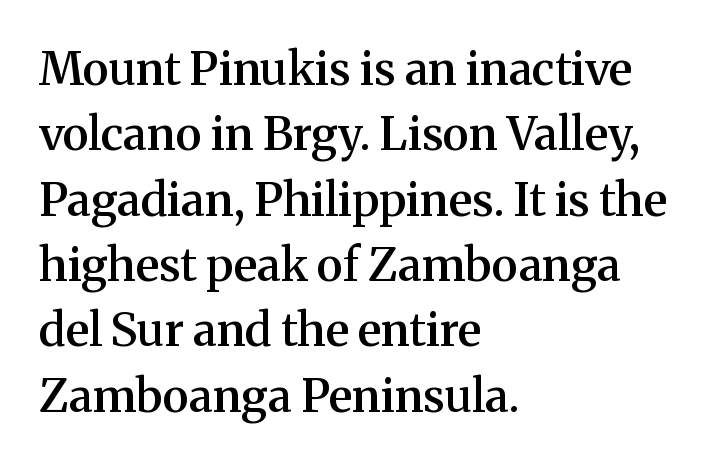
{"serif": "yes", "italic": "no", "bold": "semi", "weight": "semibold", "width": "normal", "stroke_contrast": "medium", "x_height": "medium", "monospaced": "no", "underline": "no", "align": "left", "line_spacing": "normal", "line_spacing_ratio": 1.42, "letter_spacing": "normal", "letter_spacing_em": 0.0, "glyph_px": 46}
